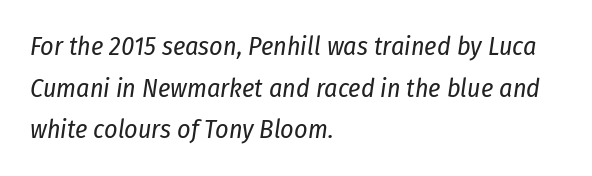
Q: Is the text bold? A: No.
Q: Is the text italic (slanted)? A: Yes, it leans right by about 8 degrees.
Q: Is the text underlined? A: No.
Q: How is the paragraph aligned? A: Left-aligned.
Q: Is the spacing between letters normal or unusually wide? A: Normal.
Q: Is the spacing between lines tight, normal or loose? A: Normal.
